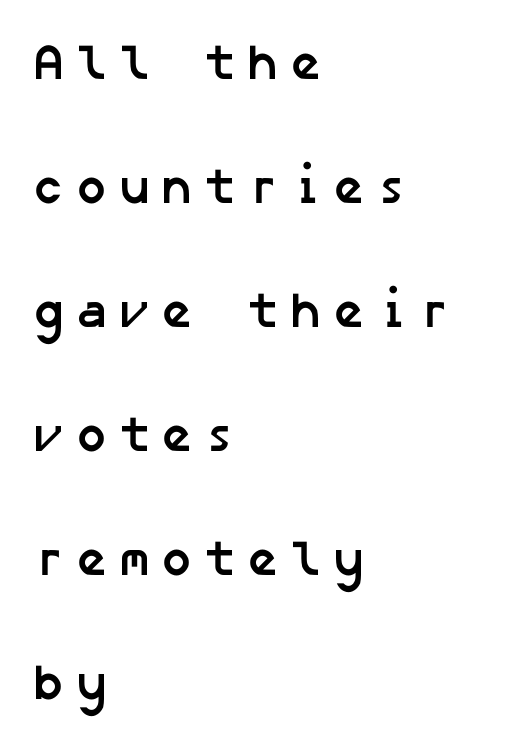
The image shows 50 px semibold sans-serif type; set left-aligned, loose line spacing (2.48x), not underlined; low stroke contrast and a medium x-height.
